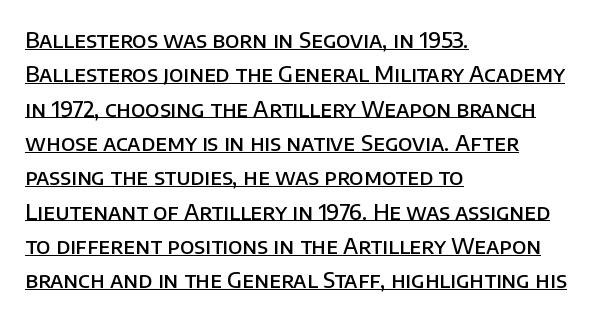
{"italic": "no", "bold": "semi", "underline": "yes", "align": "left", "line_spacing": "normal", "line_spacing_ratio": 1.56, "letter_spacing": "normal", "letter_spacing_em": 0.0, "glyph_px": 22}
